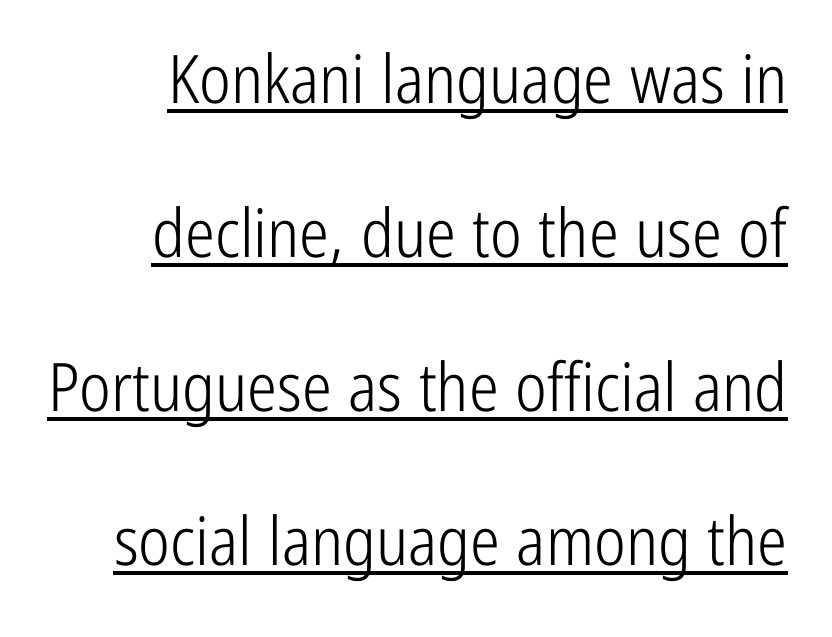
{"serif": "no", "italic": "no", "bold": "no", "weight": "light", "width": "condensed", "stroke_contrast": "low", "x_height": "medium", "monospaced": "no", "underline": "yes", "line_spacing": "loose", "line_spacing_ratio": 2.3, "letter_spacing": "normal", "letter_spacing_em": 0.0, "glyph_px": 67}
